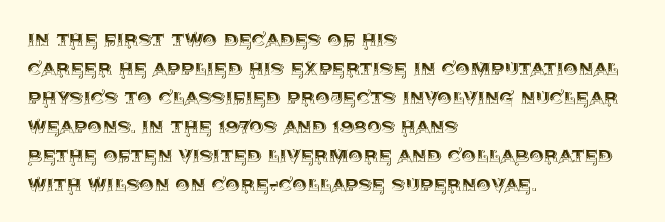
Q: Is the text italic (slanted)? A: No, it is upright.
Q: Is the text underlined? A: No.
Q: How is the paragraph aligned? A: Left-aligned.
Q: Is the spacing between letters normal or unusually wide? A: Normal.
Q: Is the spacing between lines tight, normal or loose? A: Normal.
